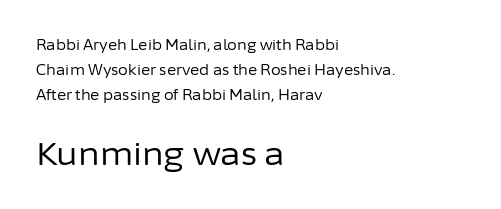
The composition opens small and finishes big. A typesetter would call this proportional, since set widths differ per character. These lines keep a tight, regular rhythm from letter to letter. You can tell it's not italic because the verticals are truly vertical. Reading down the block, your eye returns to a fixed left position each line.
